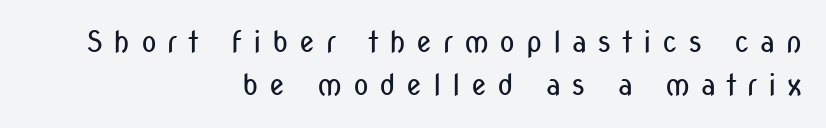
The image shows 29 px regular-weight, condensed sans-serif type, upright; set right-aligned, normal line spacing (1.49x), unusually wide letter spacing (+0.36 em), not underlined; low stroke contrast and a medium x-height.
